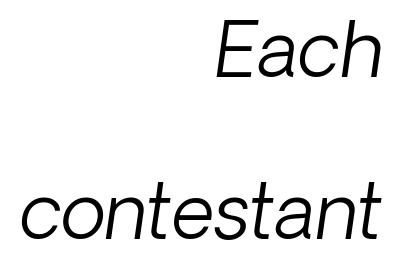
{"italic": "yes", "lean": "right", "slant_degrees": 8, "bold": "no", "weight": "light", "width": "normal", "stroke_contrast": "low", "x_height": "medium", "monospaced": "no", "underline": "no", "align": "right", "line_spacing": "loose", "line_spacing_ratio": 2.16, "letter_spacing": "normal", "letter_spacing_em": 0.0, "glyph_px": 75}
